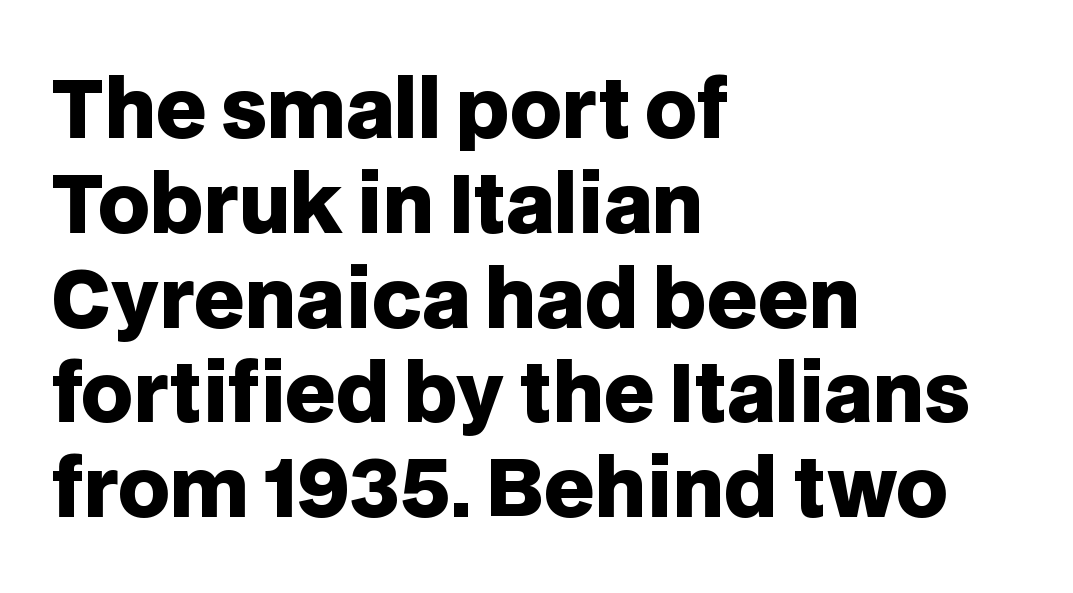
Q: Is the text bold? A: Yes.
Q: Is the text italic (slanted)? A: No, it is upright.
Q: Is the typeface a serif or a sans-serif typeface? A: Sans-serif.
Q: Is the text underlined? A: No.
Q: How is the paragraph aligned? A: Left-aligned.
Q: Is the spacing between letters normal or unusually wide? A: Normal.
Q: Width (condensed, normal, or wide)? A: Normal.
Q: Stroke contrast? A: Low.
Q: x-height? A: Large.
Q: Monospaced? A: No.
